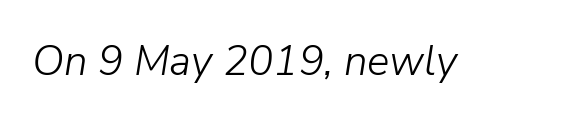
This reads as an unemphasized weight, regular at the heaviest. Each word holds together tightly as a unit, with standard inter-letter gaps. Proportional: the letters do not fall into vertical columns. Descenders hang freely into open space.
